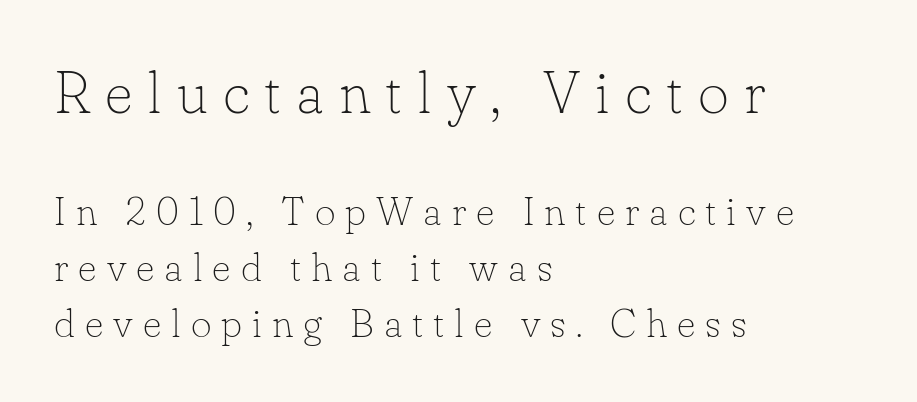
Q: Is the text bold? A: No.
Q: Is the text italic (slanted)? A: No, it is upright.
Q: Is the typeface a serif or a sans-serif typeface? A: Serif.
Q: Is the text underlined? A: No.
Q: How is the paragraph aligned? A: Left-aligned.
Q: Is the spacing between letters normal or unusually wide? A: Unusually wide.
Q: Is the spacing between lines tight, normal or loose? A: Normal.
Q: Which block of text is set in a larger size, the first (top) or the second (bottom)? A: The first (top) one.
Q: Width (condensed, normal, or wide)? A: Normal.
Q: Stroke contrast? A: Low.
Q: x-height? A: Small.
Q: Monospaced? A: No.
